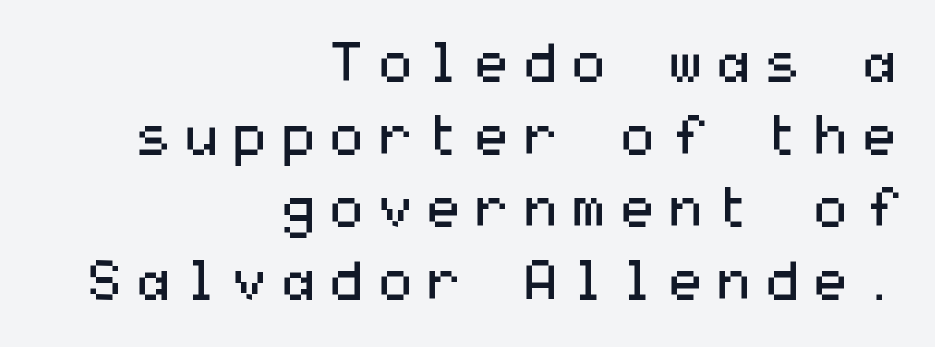
Horizontal bands of white between lines are of average thickness. Teacher's note: observe the even right margin — that is flush-right alignment. This is roman type, the default non-slanted kind. Is the stroke heavy? The answer is a plain regular-or-lighter.
